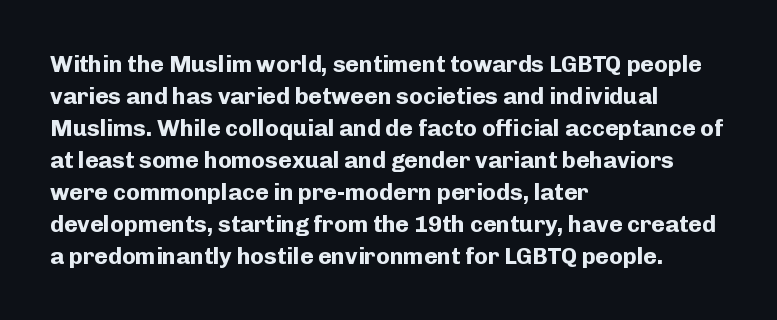
{"italic": "no", "bold": "yes", "underline": "no", "align": "left", "line_spacing": "normal", "line_spacing_ratio": 1.39, "letter_spacing": "normal", "letter_spacing_em": 0.0, "glyph_px": 23}
